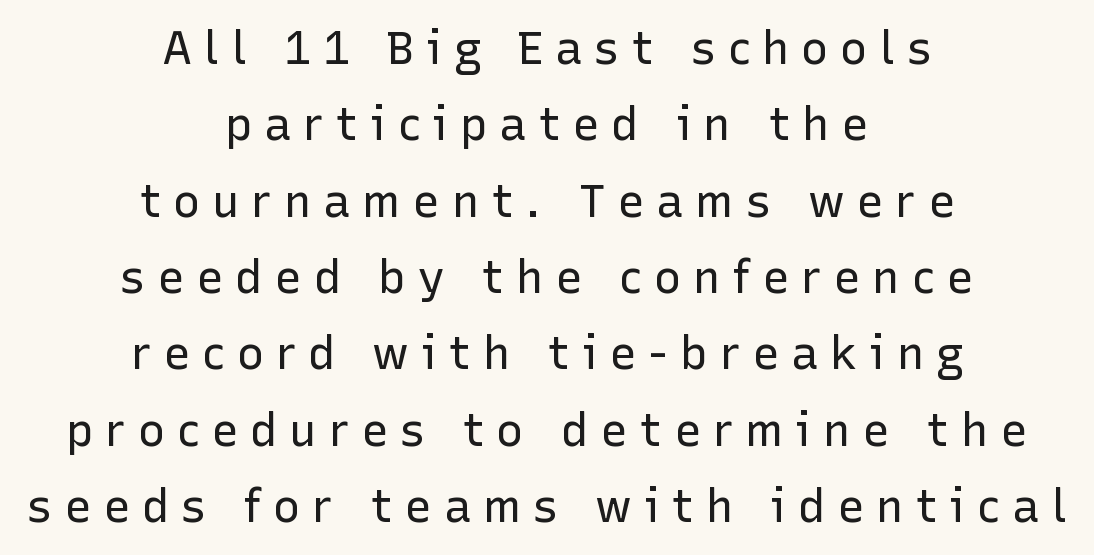
Q: Is the text bold? A: No.
Q: Is the text italic (slanted)? A: No, it is upright.
Q: Is the typeface a serif or a sans-serif typeface? A: Sans-serif.
Q: Is the text underlined? A: No.
Q: How is the paragraph aligned? A: Centered.
Q: Is the spacing between letters normal or unusually wide? A: Unusually wide.
Q: Is the spacing between lines tight, normal or loose? A: Normal.
Q: Width (condensed, normal, or wide)? A: Normal.
Q: Stroke contrast? A: Low.
Q: x-height? A: Medium.
Q: Monospaced? A: No.
